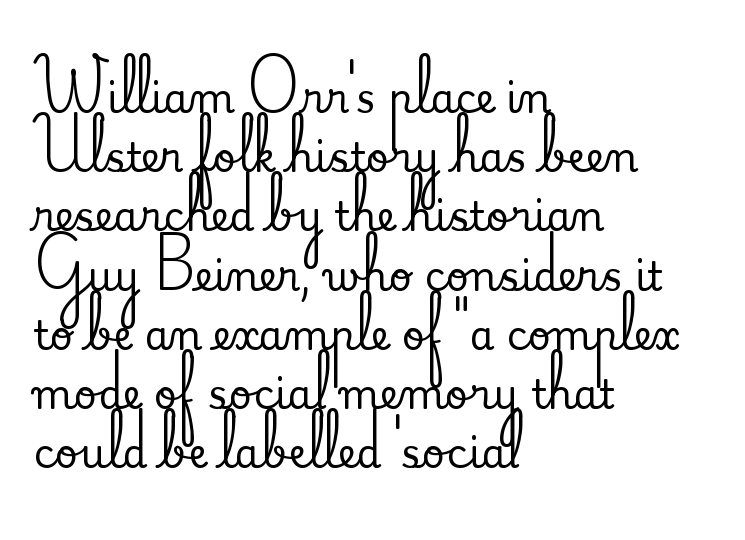
The passage shown stacks its lines at a standard gap. Posture: straight, roman, zero tilt. Each row of text sits above clean, open space. The text was rendered using a seriffed face with decorative stroke endings. The rendering uses natural spacing where letterforms have individual widths.
